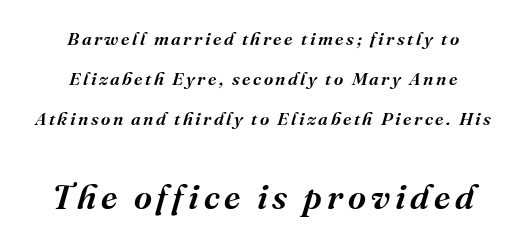
The image shows 35 px semibold serif type, italic (leaning right); set centered, loose line spacing (2.21x), not underlined; the second (bottom) block is 1.94x larger; medium stroke contrast and a medium x-height.
